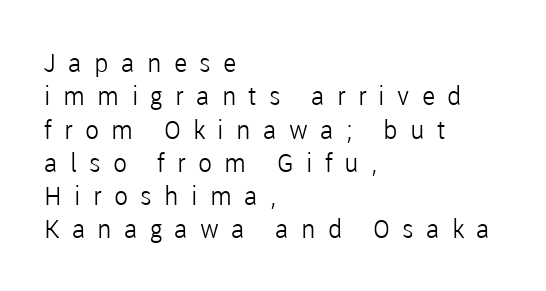
Q: Is the text bold? A: No.
Q: Is the text italic (slanted)? A: No, it is upright.
Q: Is the text underlined? A: No.
Q: How is the paragraph aligned? A: Left-aligned.
Q: Is the spacing between letters normal or unusually wide? A: Unusually wide.
Q: Is the spacing between lines tight, normal or loose? A: Normal.
